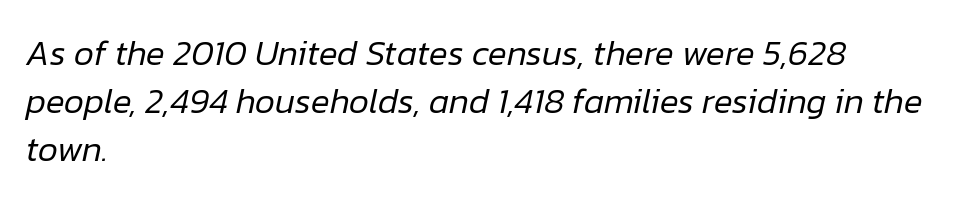
{"italic": "yes", "lean": "right", "slant_degrees": 12, "bold": "no", "weight": "regular", "width": "normal", "stroke_contrast": "low", "x_height": "medium", "monospaced": "no", "underline": "no", "align": "left", "line_spacing": "normal", "line_spacing_ratio": 1.37, "letter_spacing": "normal", "letter_spacing_em": 0.0, "glyph_px": 35}
